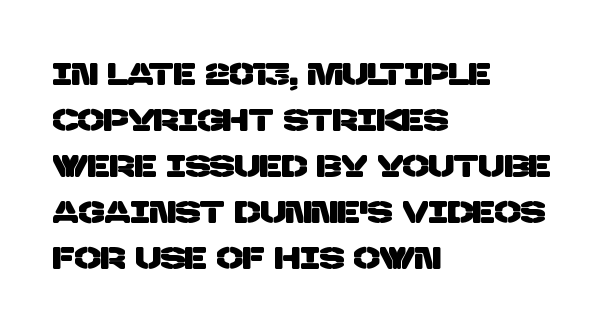
The image shows 31 px sans-serif type; set left-aligned, normal line spacing (1.48x), normal letter spacing, not underlined; low stroke contrast and a large x-height.
